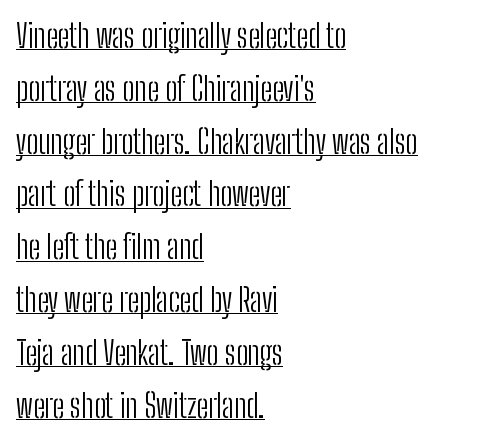
{"serif": "no", "italic": "no", "bold": "no", "weight": "light", "width": "condensed", "stroke_contrast": "low", "x_height": "medium", "monospaced": "no", "underline": "yes", "align": "left", "line_spacing": "normal", "line_spacing_ratio": 1.65, "letter_spacing": "normal", "letter_spacing_em": 0.0, "glyph_px": 32}
